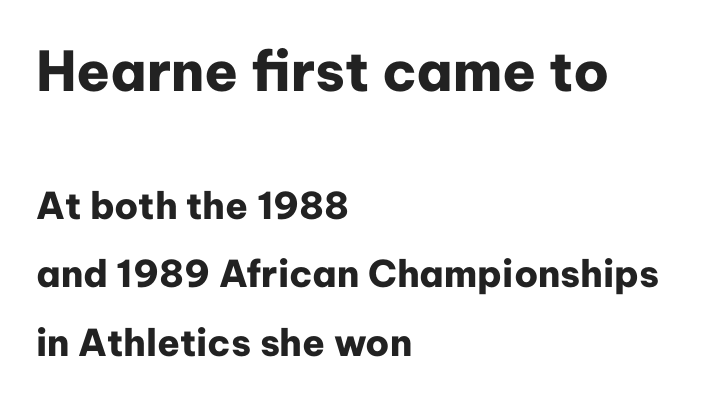
The image shows 55 px heavy sans-serif type, upright; set left-aligned, line spacing 1.85x, normal letter spacing, not underlined; the first (top) block is 1.49x larger; low stroke contrast and a medium x-height.
